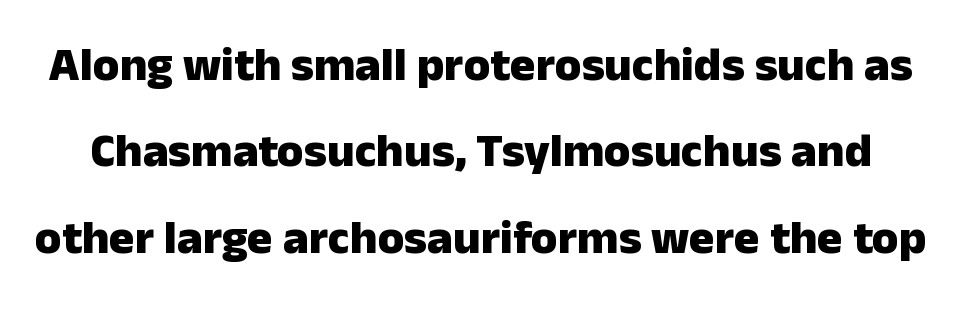
{"serif": "no", "italic": "no", "bold": "yes", "weight": "heavy", "width": "normal", "stroke_contrast": "low", "x_height": "medium", "monospaced": "no", "underline": "no", "line_spacing_ratio": 1.8, "letter_spacing": "normal", "letter_spacing_em": 0.0, "glyph_px": 48}
